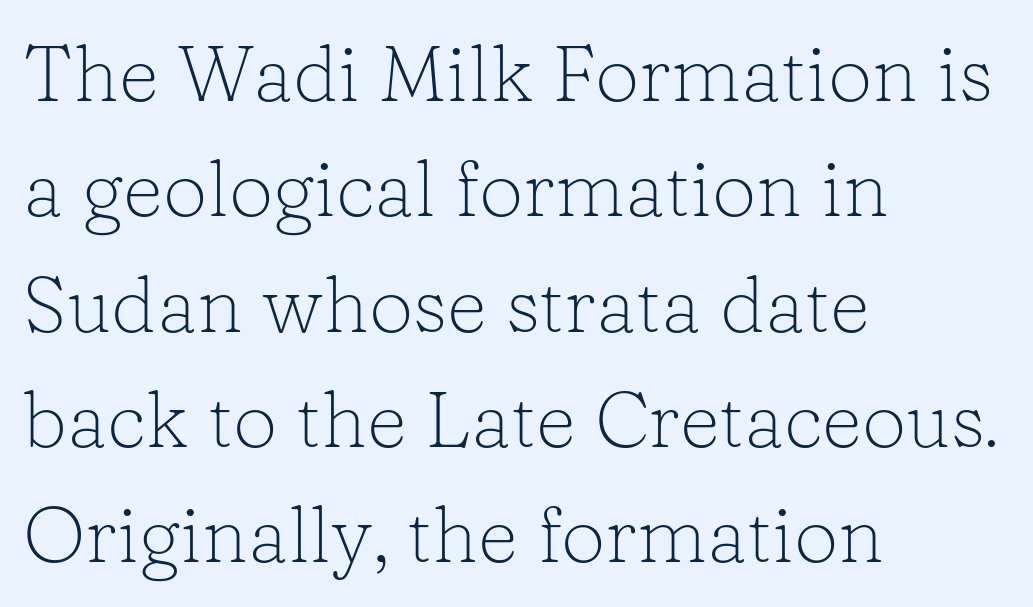
{"serif": "yes", "italic": "no", "bold": "no", "weight": "light", "width": "normal", "stroke_contrast": "low", "x_height": "medium", "monospaced": "no", "underline": "no", "align": "left", "line_spacing": "normal", "line_spacing_ratio": 1.46, "letter_spacing": "normal", "letter_spacing_em": 0.0, "glyph_px": 79}
